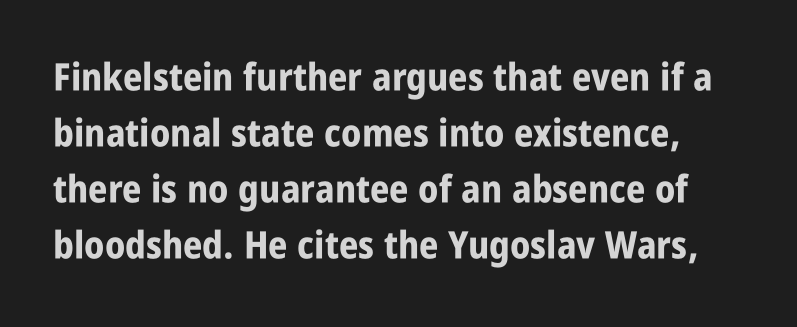
{"serif": "no", "italic": "no", "bold": "yes", "weight": "bold", "width": "condensed", "stroke_contrast": "low", "x_height": "large", "monospaced": "no", "underline": "no", "line_spacing": "normal", "line_spacing_ratio": 1.47, "letter_spacing": "normal", "letter_spacing_em": 0.0, "glyph_px": 38}
